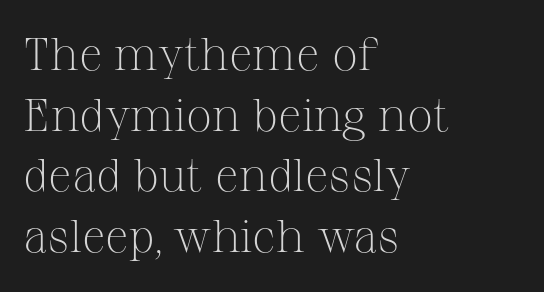
{"serif": "yes", "italic": "no", "bold": "no", "weight": "light", "width": "normal", "stroke_contrast": "medium", "x_height": "medium", "monospaced": "no", "underline": "no", "align": "left", "line_spacing": "normal", "line_spacing_ratio": 1.32, "letter_spacing": "normal", "letter_spacing_em": 0.0, "glyph_px": 46}
